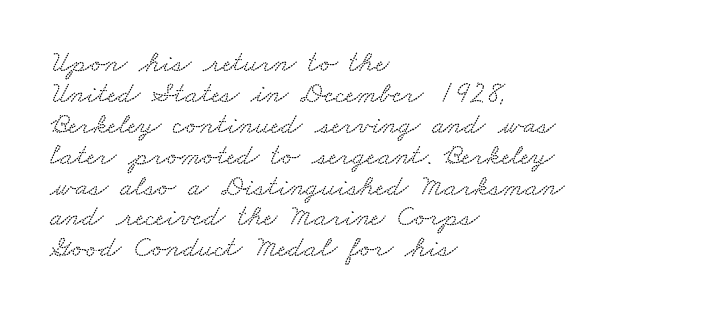
The image shows 30 px wide serif type; set left-aligned, tight line spacing (1.03x), normal letter spacing, not underlined; medium stroke contrast and a small x-height.
